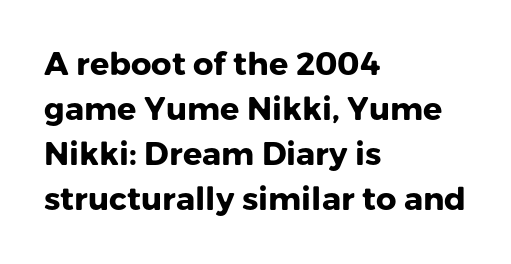
In terms of letterspacing, this is plain default setting. The letters carry no serifs — their stems end cleanly without finishing strokes. Designer's note — italics off, roman on. Underline: absent. Is this a fixed-width face? No — the glyphs have proportional, varying widths.
